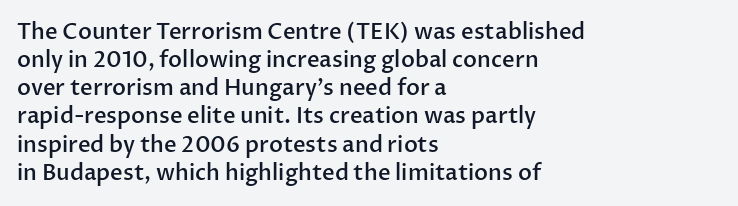
Q: Is the text bold? A: Semi-bold.
Q: Is the text italic (slanted)? A: No, it is upright.
Q: Is the text underlined? A: No.
Q: How is the paragraph aligned? A: Left-aligned.
Q: Is the spacing between letters normal or unusually wide? A: Normal.
Q: Is the spacing between lines tight, normal or loose? A: Normal.
